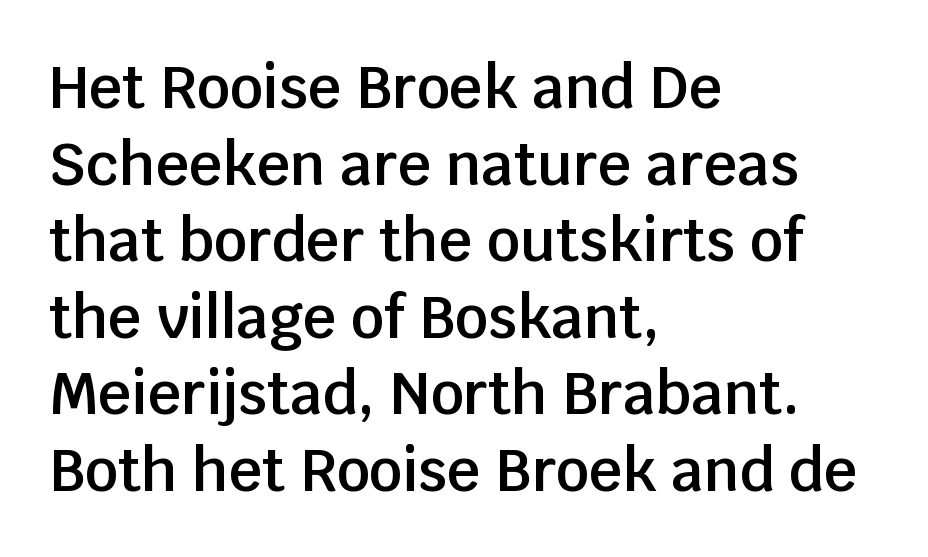
Q: Is the text bold? A: Semi-bold.
Q: Is the text italic (slanted)? A: No, it is upright.
Q: Is the typeface a serif or a sans-serif typeface? A: Sans-serif.
Q: Is the text underlined? A: No.
Q: How is the paragraph aligned? A: Left-aligned.
Q: Is the spacing between letters normal or unusually wide? A: Normal.
Q: Is the spacing between lines tight, normal or loose? A: Normal.
Q: Width (condensed, normal, or wide)? A: Normal.
Q: Stroke contrast? A: Low.
Q: x-height? A: Large.
Q: Monospaced? A: No.
